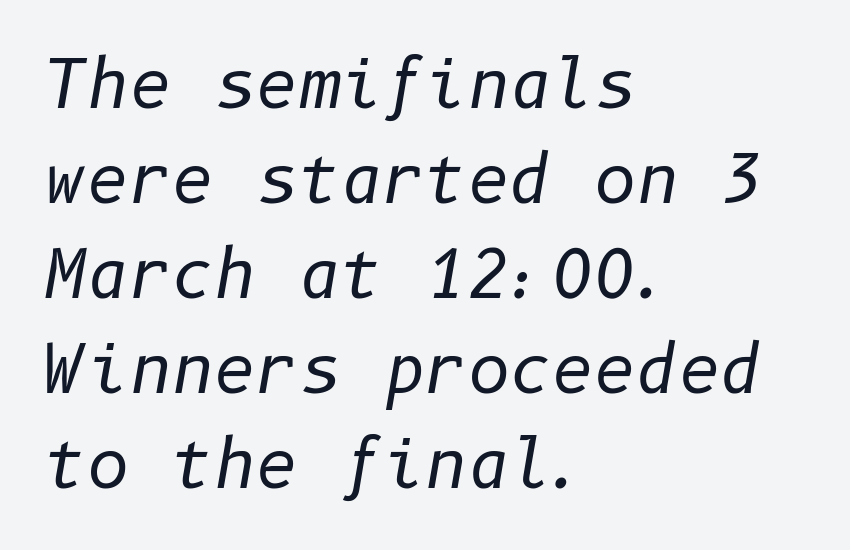
Q: Is the text bold? A: No.
Q: Is the text italic (slanted)? A: Yes, it leans right by about 10 degrees.
Q: Is the text underlined? A: No.
Q: How is the paragraph aligned? A: Left-aligned.
Q: Is the spacing between letters normal or unusually wide? A: Normal.
Q: Is the spacing between lines tight, normal or loose? A: Normal.
Q: Width (condensed, normal, or wide)? A: Normal.
Q: Stroke contrast? A: Low.
Q: x-height? A: Medium.
